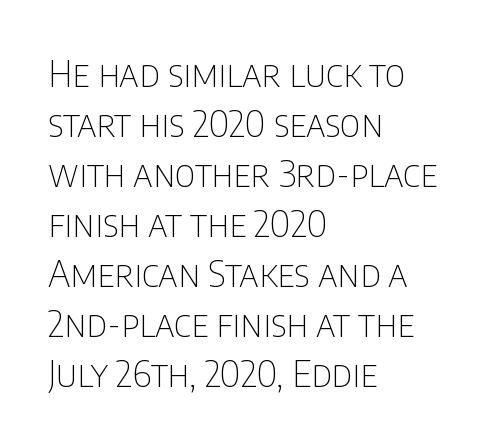
Unmarked baselines from the first word to the last. The space between consecutive lines is moderate. You can tell it's not italic because the verticals are truly vertical. What stands out about the letter spacing? Nothing — it is the standard amount.
